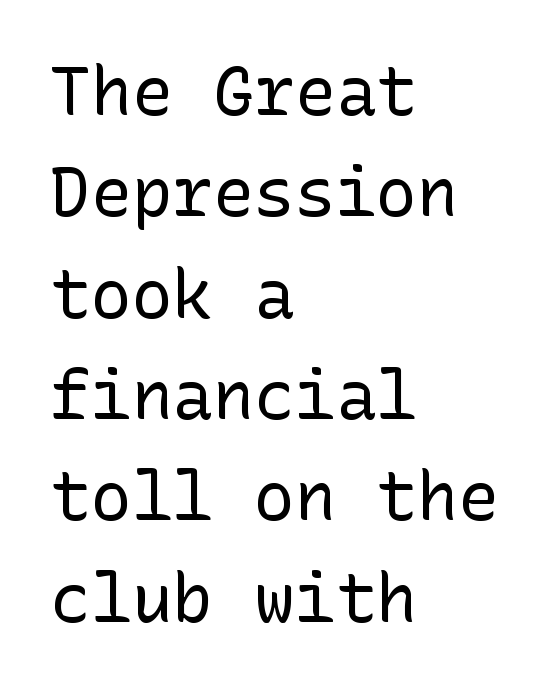
How would I describe the line gaps? Plain and ordinary. Stroke thickness stays within the range of a standard reading face or lighter. Look at the bottom of the vertical strokes: they stop flat, with no serifs. A student would call this left alignment; a typographer would say flush left, rag right. Unmarked baselines from the first word to the last. These lines keep a tight, regular rhythm from letter to letter.
